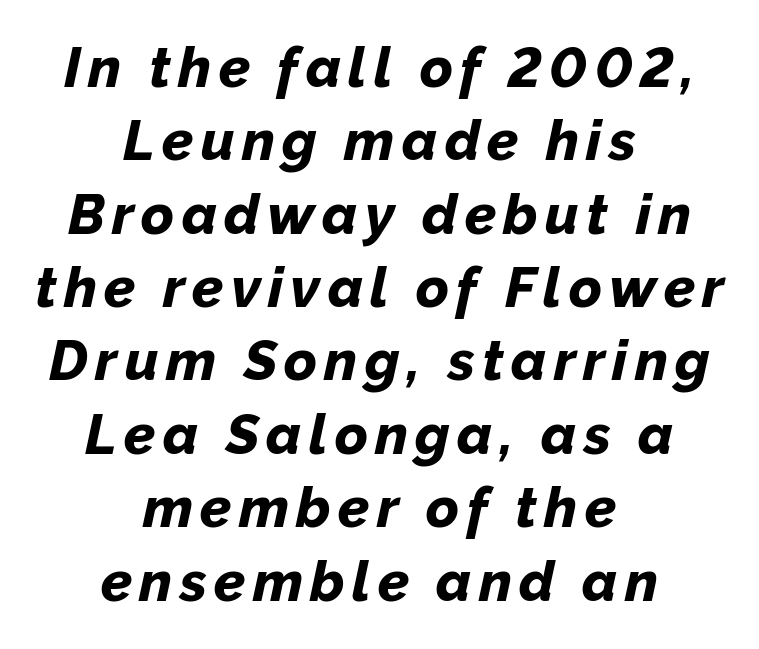
The image shows 56 px bold type, italic (leaning right); set centered, normal line spacing (1.31x), not underlined; low stroke contrast and a medium x-height.
